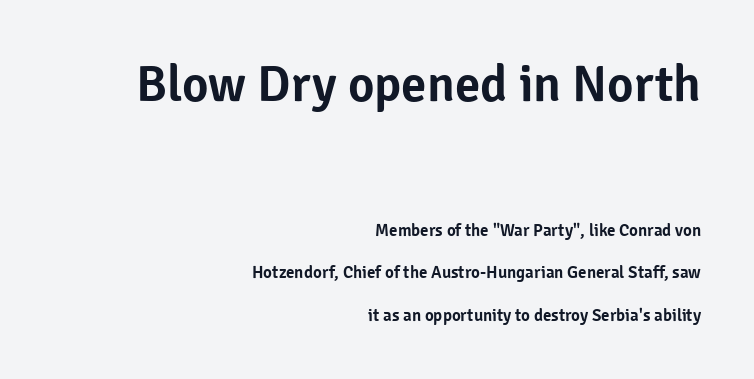
Q: Is the text italic (slanted)? A: No, it is upright.
Q: Is the typeface a serif or a sans-serif typeface? A: Sans-serif.
Q: Is the text underlined? A: No.
Q: How is the paragraph aligned? A: Right-aligned.
Q: Is the spacing between letters normal or unusually wide? A: Normal.
Q: Is the spacing between lines tight, normal or loose? A: Loose.
Q: Which block of text is set in a larger size, the first (top) or the second (bottom)? A: The first (top) one.
Q: Width (condensed, normal, or wide)? A: Normal.
Q: Stroke contrast? A: Low.
Q: x-height? A: Medium.
Q: Monospaced? A: No.
